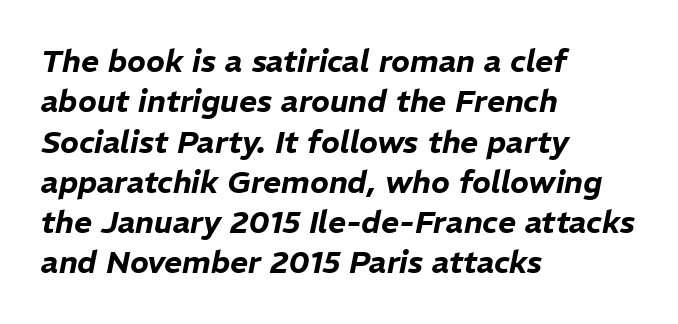
{"italic": "yes", "lean": "right", "slant_degrees": 11, "width": "normal", "stroke_contrast": "low", "x_height": "medium", "monospaced": "no", "underline": "no", "align": "left", "line_spacing": "normal", "line_spacing_ratio": 1.3, "letter_spacing": "normal", "letter_spacing_em": 0.0, "glyph_px": 31}
